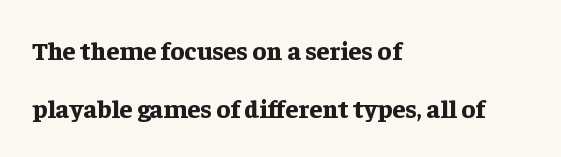
{"italic": "no", "bold": "yes", "underline": "no", "align": "left", "line_spacing": "loose", "line_spacing_ratio": 2.25, "letter_spacing": "normal", "letter_spacing_em": 0.0, "glyph_px": 26}
